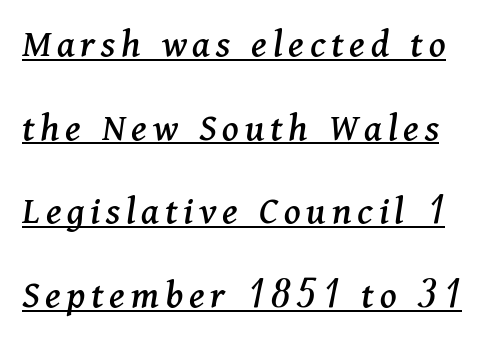
{"serif": "yes", "italic": "yes", "lean": "right", "slant_degrees": 11, "width": "normal", "stroke_contrast": "medium", "x_height": "medium", "monospaced": "no", "underline": "yes", "line_spacing": "loose", "line_spacing_ratio": 2.04, "glyph_px": 41}
